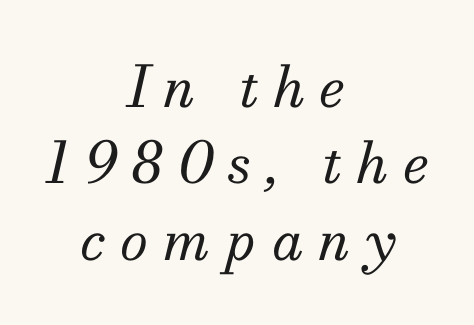
The image shows 57 px regular-weight serif type, italic (leaning right); set centered, normal line spacing (1.34x), unusually wide letter spacing (+0.26 em), not underlined; medium stroke contrast and a small x-height.
